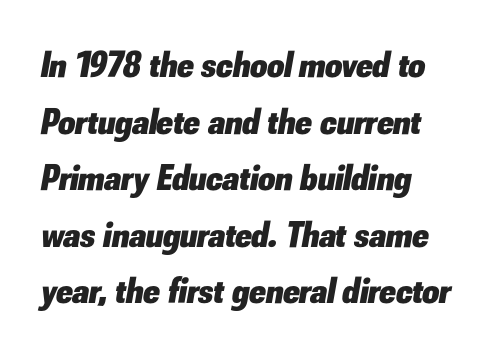
The image shows 37 px heavy type, italic (leaning right); set left-aligned, normal line spacing (1.53x), normal letter spacing, not underlined; low stroke contrast and a small x-height.
